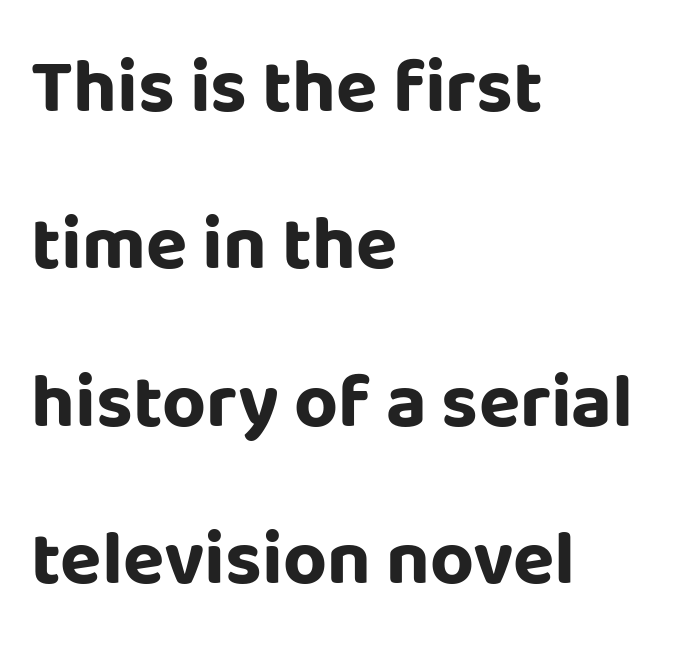
Q: Is the text bold? A: Yes.
Q: Is the text italic (slanted)? A: No, it is upright.
Q: Is the typeface a serif or a sans-serif typeface? A: Sans-serif.
Q: Is the text underlined? A: No.
Q: How is the paragraph aligned? A: Left-aligned.
Q: Is the spacing between letters normal or unusually wide? A: Normal.
Q: Is the spacing between lines tight, normal or loose? A: Loose.
Q: Width (condensed, normal, or wide)? A: Normal.
Q: Stroke contrast? A: Low.
Q: x-height? A: Large.
Q: Monospaced? A: No.
